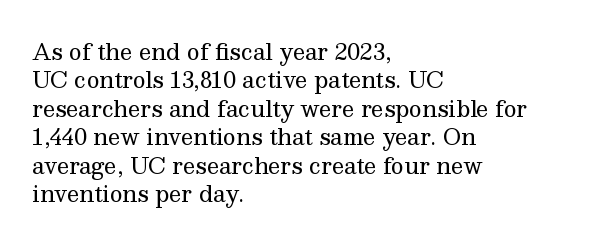
Q: Is the text bold? A: No.
Q: Is the text italic (slanted)? A: No, it is upright.
Q: Is the text underlined? A: No.
Q: How is the paragraph aligned? A: Left-aligned.
Q: Is the spacing between letters normal or unusually wide? A: Normal.
Q: Is the spacing between lines tight, normal or loose? A: Normal.
